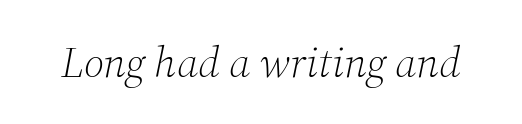
The image shows 43 px light serif type, italic (leaning right); set normal letter spacing, not underlined; medium stroke contrast and a medium x-height.
